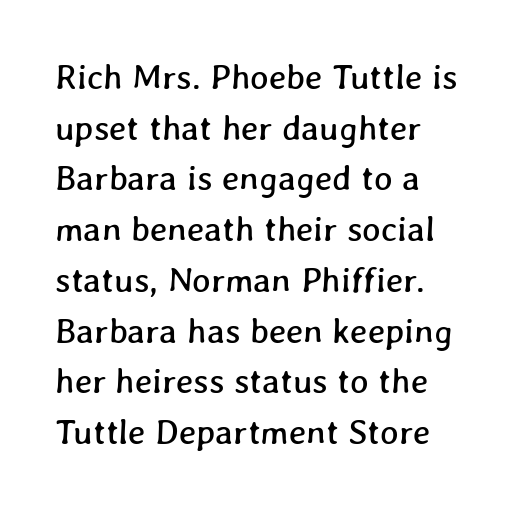
{"width": "normal", "stroke_contrast": "low", "x_height": "medium", "monospaced": "no", "underline": "no", "align": "left", "line_spacing": "normal", "line_spacing_ratio": 1.45, "letter_spacing": "normal", "letter_spacing_em": 0.0, "glyph_px": 35}
